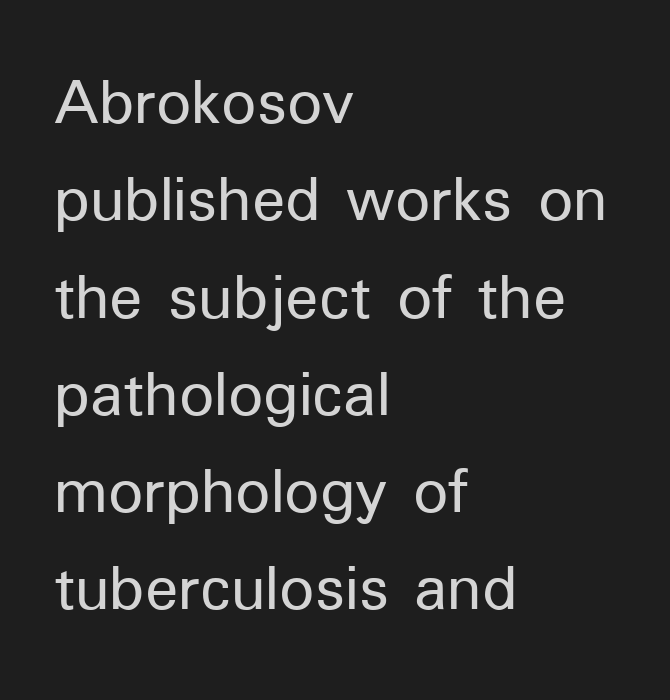
Q: Is the text italic (slanted)? A: No, it is upright.
Q: Is the typeface a serif or a sans-serif typeface? A: Sans-serif.
Q: Is the text underlined? A: No.
Q: How is the paragraph aligned? A: Left-aligned.
Q: Is the spacing between letters normal or unusually wide? A: Normal.
Q: Is the spacing between lines tight, normal or loose? A: Normal.
Q: Width (condensed, normal, or wide)? A: Normal.
Q: Stroke contrast? A: Low.
Q: x-height? A: Medium.
Q: Monospaced? A: No.
